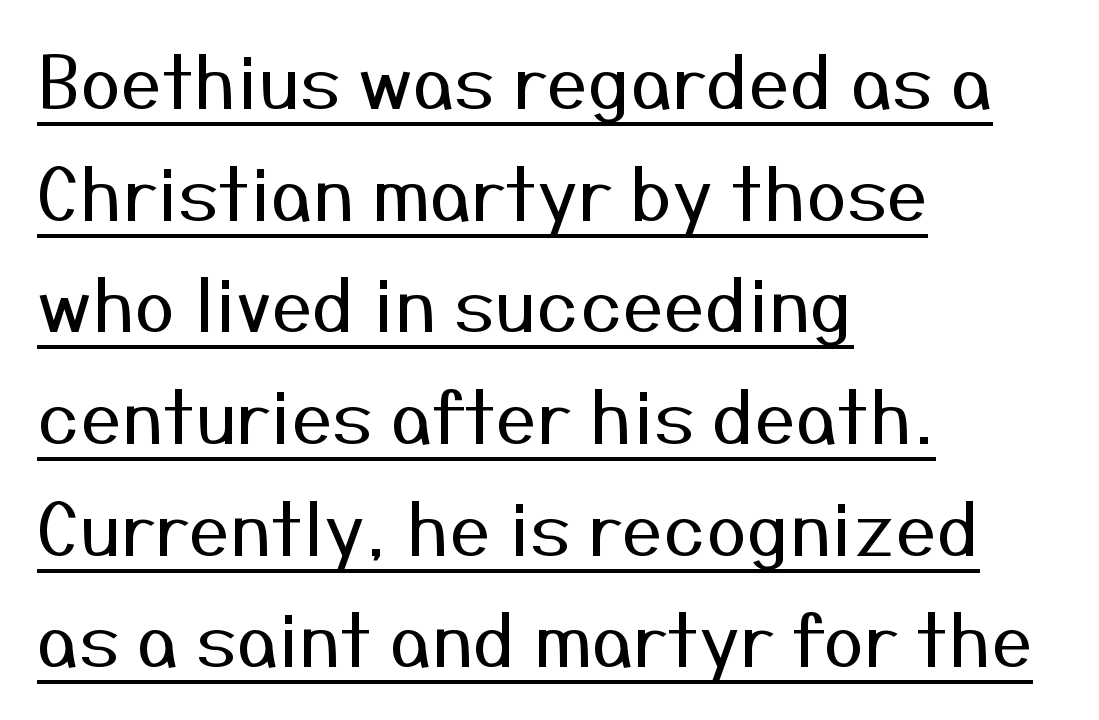
Baseline-to-baseline distance is the conventional proportion of letter height. These lines stack with their left ends in a neat column. The passage shown is typed in a proportional face where columns would drift. Stem width sits at or under what a default text font uses. Note: no serifs on the glyphs. The sample's only ornament is a line tracing under the words.
